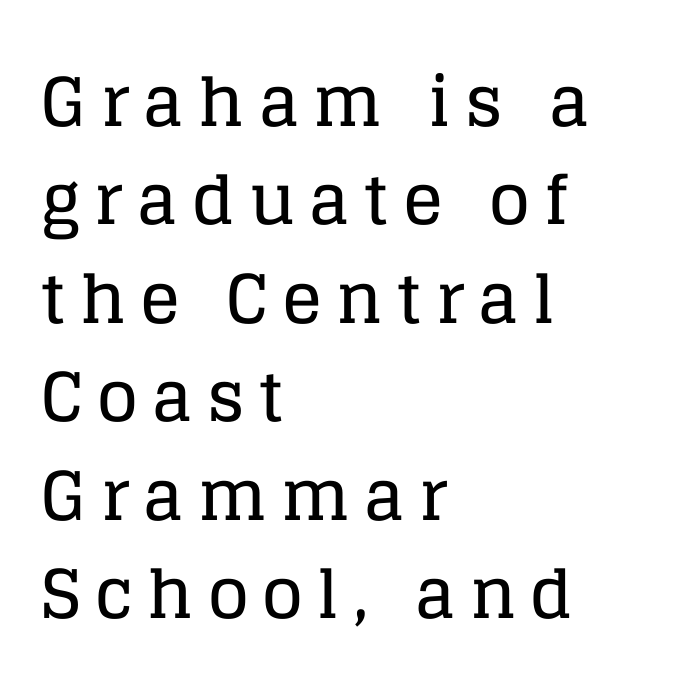
{"serif": "yes", "italic": "no", "width": "normal", "stroke_contrast": "low", "x_height": "large", "monospaced": "no", "underline": "no", "align": "left", "line_spacing": "normal", "line_spacing_ratio": 1.47, "letter_spacing": "wide", "letter_spacing_em": 0.21, "glyph_px": 67}
